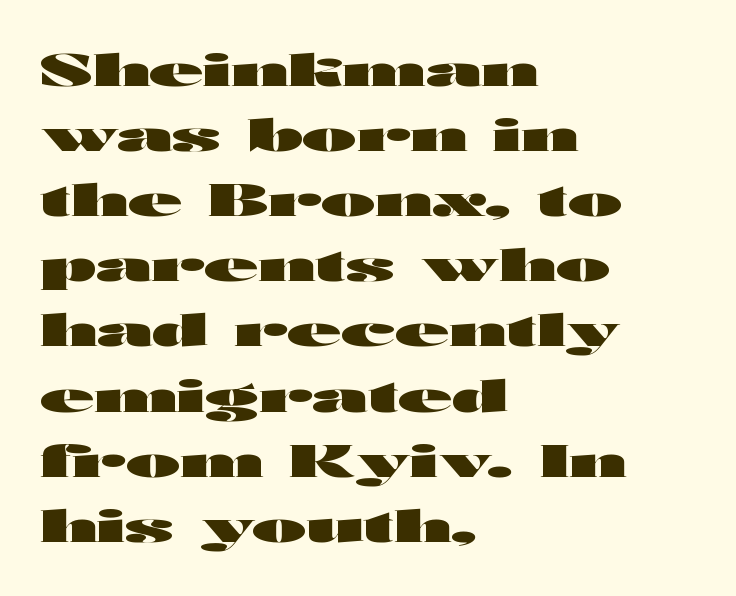
The image shows 44 px heavy, wide sans-serif type, upright; set left-aligned, normal line spacing (1.48x), normal letter spacing, not underlined; high stroke contrast and a medium x-height.
